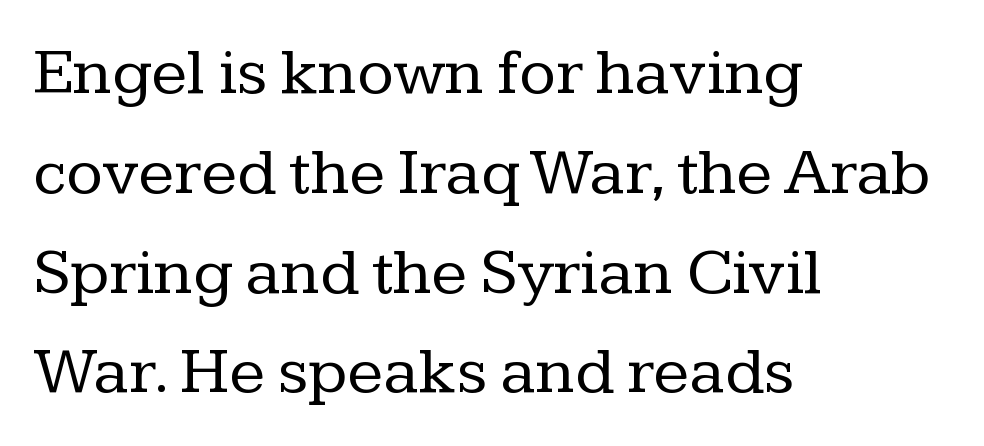
Q: Is the text bold? A: No.
Q: Is the text italic (slanted)? A: No, it is upright.
Q: Is the typeface a serif or a sans-serif typeface? A: Serif.
Q: Is the text underlined? A: No.
Q: How is the paragraph aligned? A: Left-aligned.
Q: Is the spacing between letters normal or unusually wide? A: Normal.
Q: Is the spacing between lines tight, normal or loose? A: Normal.
Q: Width (condensed, normal, or wide)? A: Normal.
Q: Stroke contrast? A: Low.
Q: x-height? A: Medium.
Q: Monospaced? A: No.
